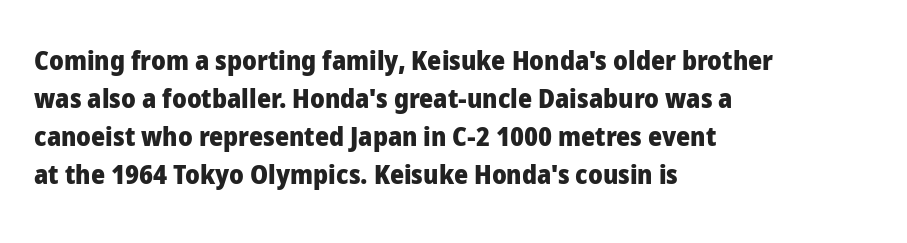
{"italic": "no", "bold": "yes", "underline": "no", "align": "left", "line_spacing": "normal", "line_spacing_ratio": 1.41, "letter_spacing": "normal", "letter_spacing_em": 0.0, "glyph_px": 27}
